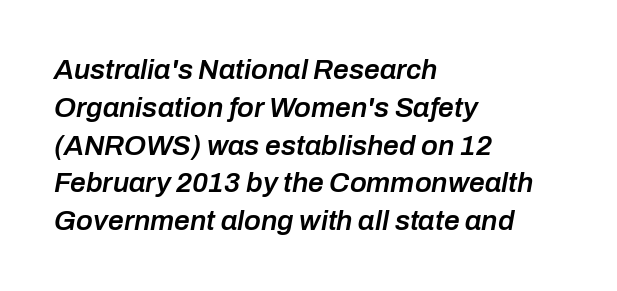
{"italic": "yes", "lean": "right", "slant_degrees": 10, "bold": "semi", "weight": "semibold", "width": "normal", "stroke_contrast": "low", "x_height": "medium", "monospaced": "no", "underline": "no", "align": "left", "line_spacing": "normal", "line_spacing_ratio": 1.35, "letter_spacing": "normal", "letter_spacing_em": 0.0, "glyph_px": 28}
